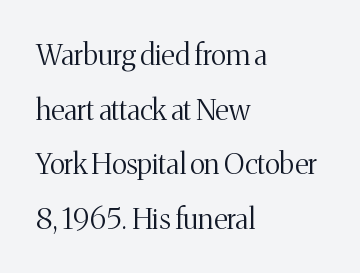
Q: Is the text bold? A: No.
Q: Is the text italic (slanted)? A: No, it is upright.
Q: Is the typeface a serif or a sans-serif typeface? A: Serif.
Q: Is the text underlined? A: No.
Q: How is the paragraph aligned? A: Left-aligned.
Q: Is the spacing between letters normal or unusually wide? A: Normal.
Q: Width (condensed, normal, or wide)? A: Normal.
Q: Stroke contrast? A: Medium.
Q: x-height? A: Medium.
Q: Monospaced? A: No.
